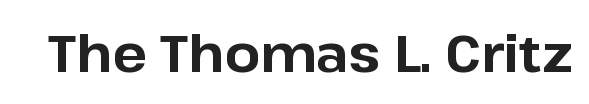
{"serif": "no", "italic": "no", "bold": "yes", "weight": "bold", "width": "normal", "stroke_contrast": "low", "x_height": "medium", "monospaced": "no", "underline": "no", "letter_spacing": "normal", "letter_spacing_em": 0.0, "glyph_px": 51}
